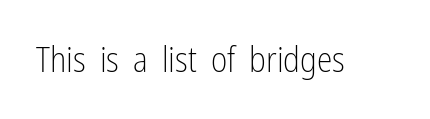
Nope, no serifs anywhere on these letters. The foot of each line stays bare and open. Proportional: the letters do not fall into vertical columns. Characters remain perfectly vertical along every line. The type is set solid horizontally, with unmodified tracking.
